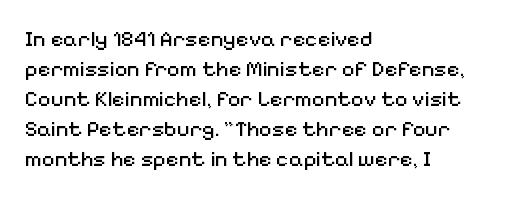
The image shows 22 px text type, upright; set left-aligned, normal line spacing (1.36x), normal letter spacing, not underlined.
